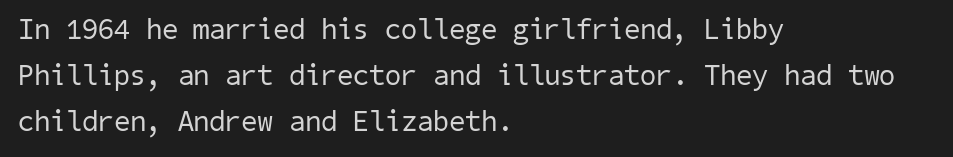
The image shows 29 px regular-weight sans-serif type; set left-aligned, normal line spacing (1.58x), normal letter spacing, not underlined; low stroke contrast and a medium x-height.
